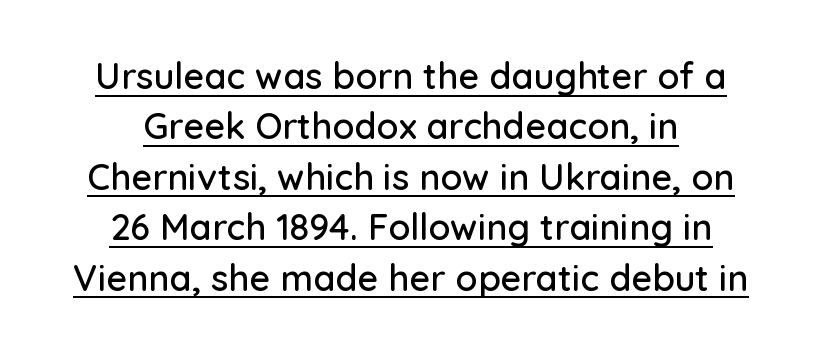
Q: Is the text italic (slanted)? A: No, it is upright.
Q: Is the typeface a serif or a sans-serif typeface? A: Sans-serif.
Q: Is the text underlined? A: Yes.
Q: How is the paragraph aligned? A: Centered.
Q: Is the spacing between letters normal or unusually wide? A: Normal.
Q: Is the spacing between lines tight, normal or loose? A: Normal.
Q: Width (condensed, normal, or wide)? A: Normal.
Q: Stroke contrast? A: Low.
Q: x-height? A: Medium.
Q: Monospaced? A: No.
